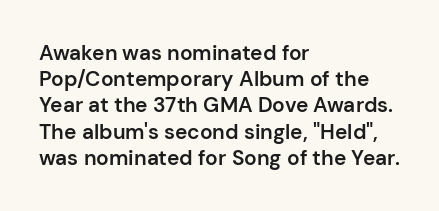
{"italic": "no", "bold": "semi", "underline": "no", "align": "left", "line_spacing": "normal", "line_spacing_ratio": 1.25, "letter_spacing": "normal", "letter_spacing_em": 0.0, "glyph_px": 21}
